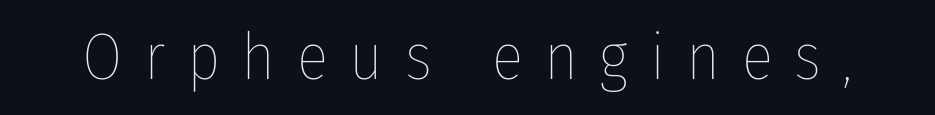
{"italic": "no", "bold": "no", "weight": "thin", "width": "condensed", "stroke_contrast": "low", "x_height": "medium", "monospaced": "no", "underline": "no", "letter_spacing": "wide", "letter_spacing_em": 0.33, "glyph_px": 65}
